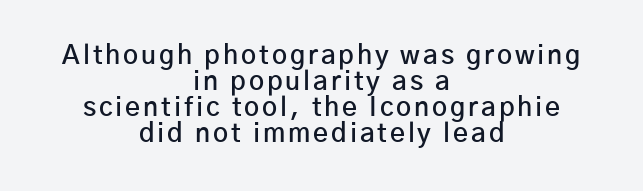
{"italic": "no", "bold": "semi", "underline": "no", "align": "center", "line_spacing": "tight", "line_spacing_ratio": 1.0, "glyph_px": 26}
